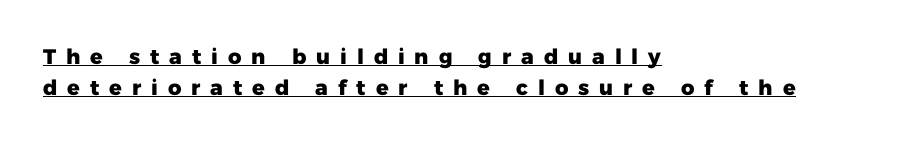
Notice how thick the strokes are: this is what a full bold looks like. This rendering widens character spacing well past its baseline value. The specimen reads as upright at a glance. In designer terms, the underline attribute is active on this setting. The ragged edge is on the right, which tells us the setting is flush left. Leading matches the norm, producing a regular column.
